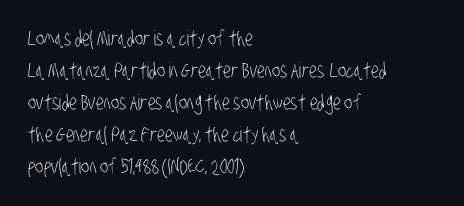
{"bold": "no", "underline": "no", "align": "left", "line_spacing": "normal", "line_spacing_ratio": 1.52, "letter_spacing": "normal", "letter_spacing_em": 0.0, "glyph_px": 21}
